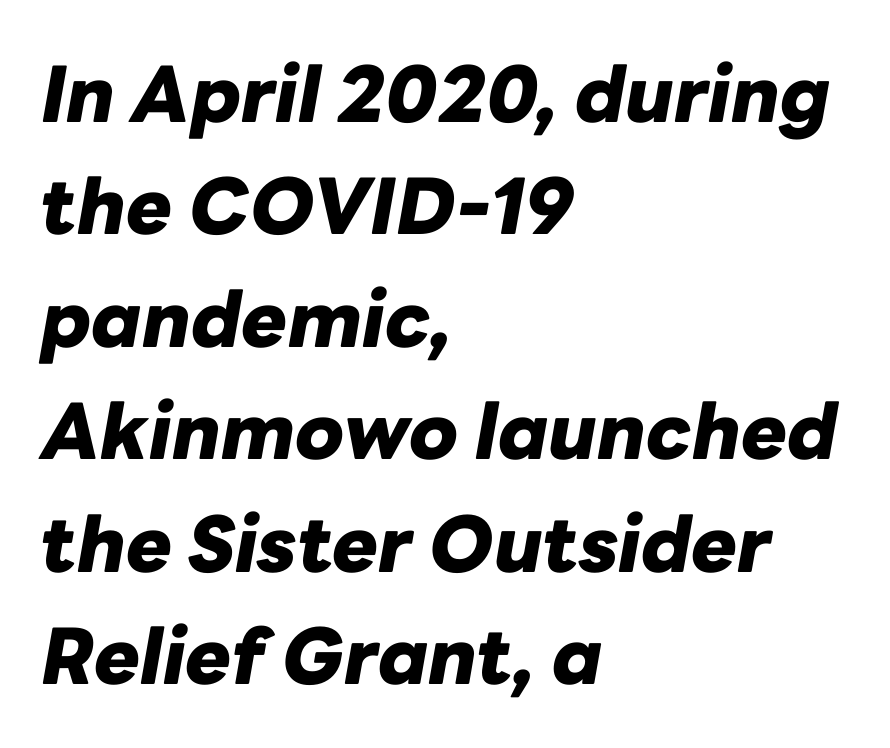
Rows of type keep a routine distance in the vertical direction. No word sits above an underline. You'd pick this weight for a headline — it's a proper bold. Inter-character spacing is left at the font's built-in metrics. Alignment: flush left. Slanted lettering throughout.
